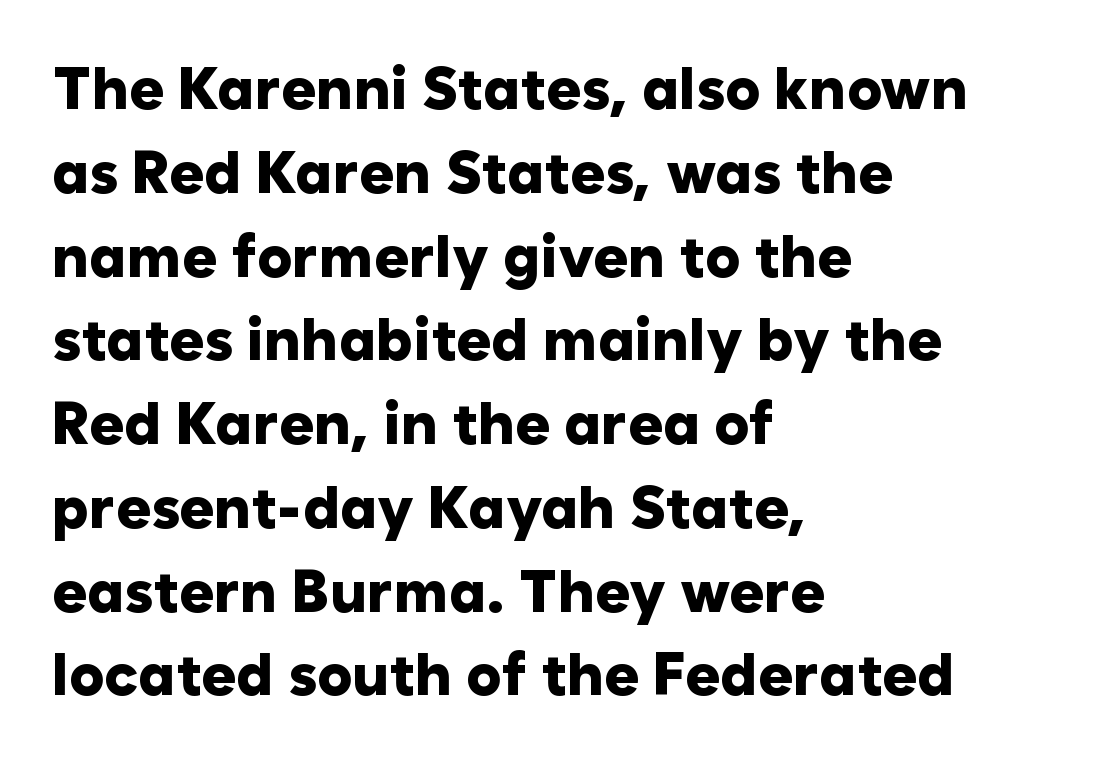
Q: Is the text bold? A: Yes.
Q: Is the text italic (slanted)? A: No, it is upright.
Q: Is the typeface a serif or a sans-serif typeface? A: Sans-serif.
Q: Is the text underlined? A: No.
Q: How is the paragraph aligned? A: Left-aligned.
Q: Is the spacing between letters normal or unusually wide? A: Normal.
Q: Is the spacing between lines tight, normal or loose? A: Normal.
Q: Width (condensed, normal, or wide)? A: Normal.
Q: Stroke contrast? A: Low.
Q: x-height? A: Medium.
Q: Monospaced? A: No.
